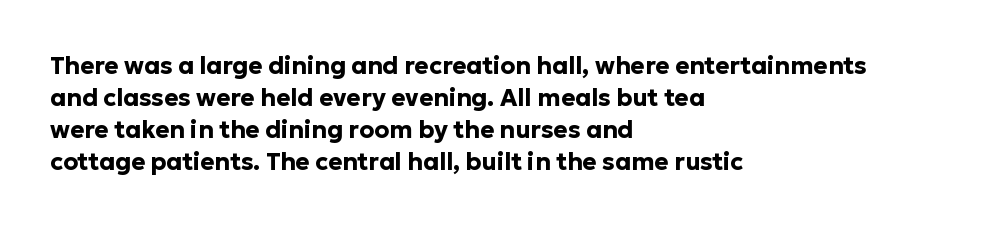
How are the letters spaced? Ordinarily, with no added tracking. Left-aligned paragraph, ragged on the right. The rows are spaced the way most documents space them. The glyphs are unaccompanied by any horizontal stroke below them. Weight check: bold — yes, fully. Ordinary non-slanted type is in use.
